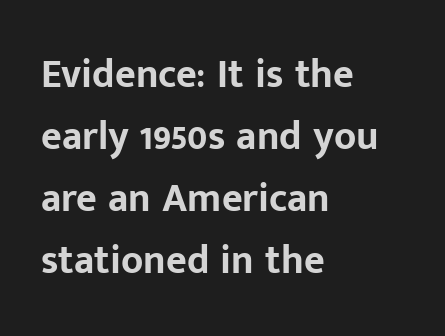
Italic? Not at all — the glyphs are vertical. What weight is shown? A full bold with thick strokes. In terms of leading, this rendering sits right in the middle. Quick note: underline off. Caption: multi-line text, flush left, ragged right. The rendering uses natural spacing where letterforms have individual widths.
